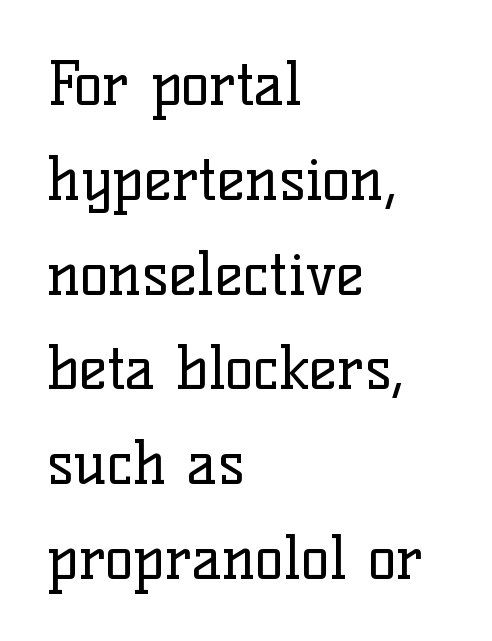
In terms of letterspacing, this is plain default setting. Reading down the column, the eye jumps a familiar distance to each next line. The lines are quadded left. A typesetter would call this proportional, since set widths differ per character.
